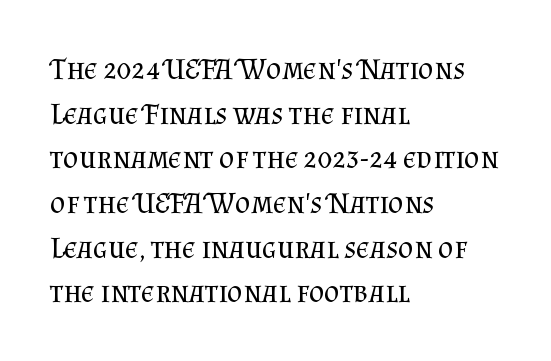
The image shows 30 px regular-weight serif type, upright; set left-aligned, normal line spacing (1.49x), normal letter spacing, not underlined; medium stroke contrast and a small x-height.
